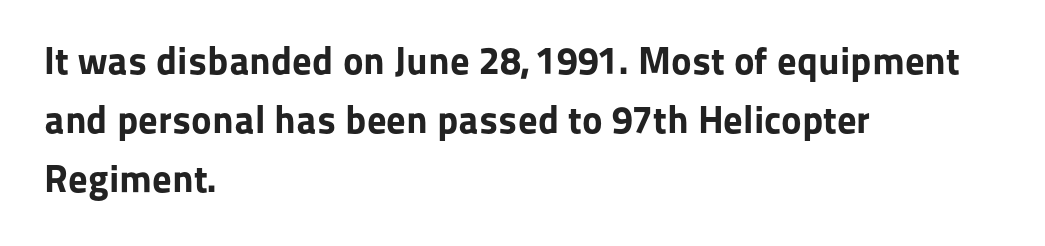
The image shows 39 px bold sans-serif type, upright; set left-aligned, normal line spacing (1.51x), normal letter spacing, not underlined; low stroke contrast and a medium x-height.
